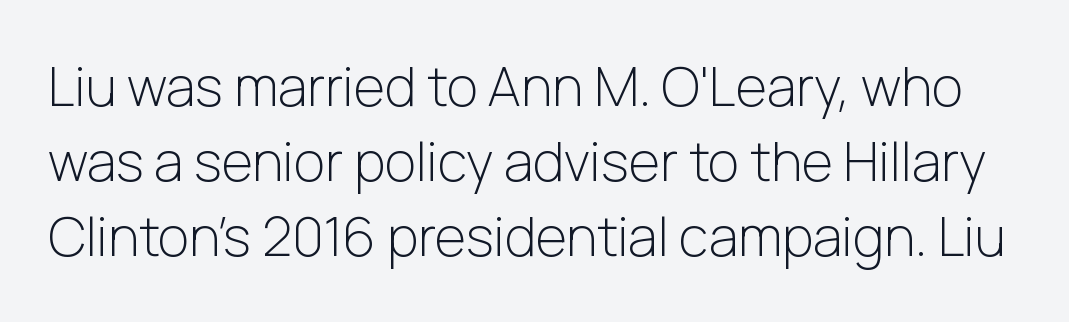
{"serif": "no", "italic": "no", "bold": "no", "weight": "light", "width": "normal", "stroke_contrast": "low", "x_height": "medium", "monospaced": "no", "underline": "no", "line_spacing": "normal", "line_spacing_ratio": 1.39, "letter_spacing": "normal", "letter_spacing_em": 0.0, "glyph_px": 54}
